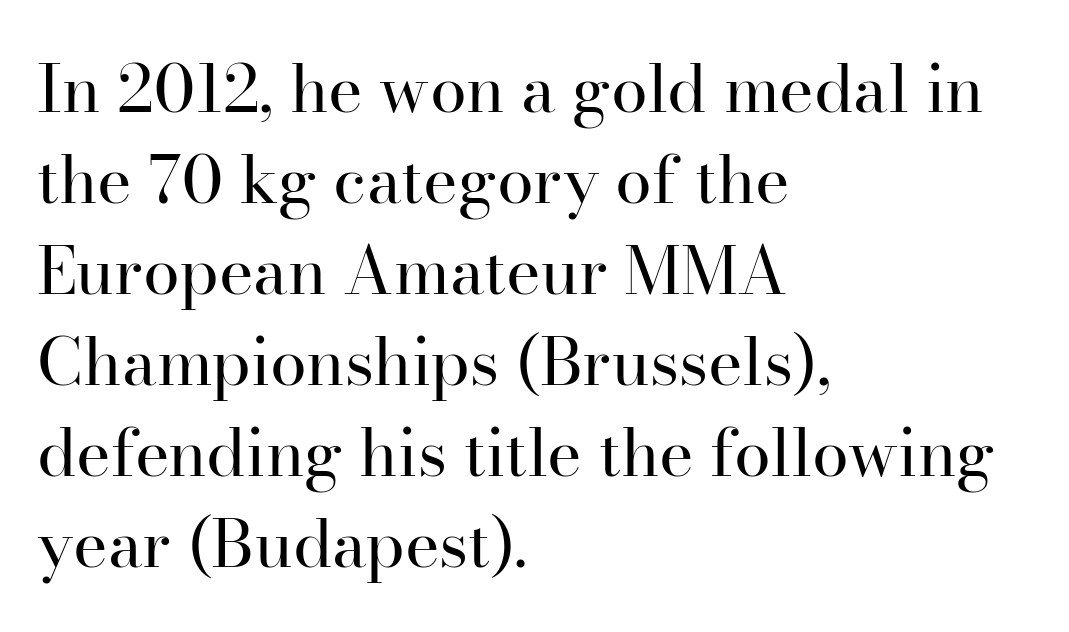
The image shows 66 px regular-weight serif type, upright; set left-aligned, normal line spacing (1.38x), normal letter spacing, not underlined; high stroke contrast and a small x-height.
